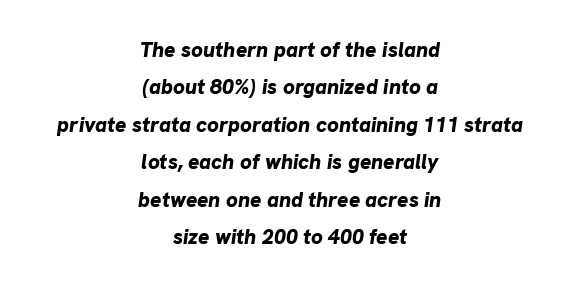
The image shows 21 px bold type, italic (leaning right); set centered, line spacing 1.78x, normal letter spacing, not underlined.
